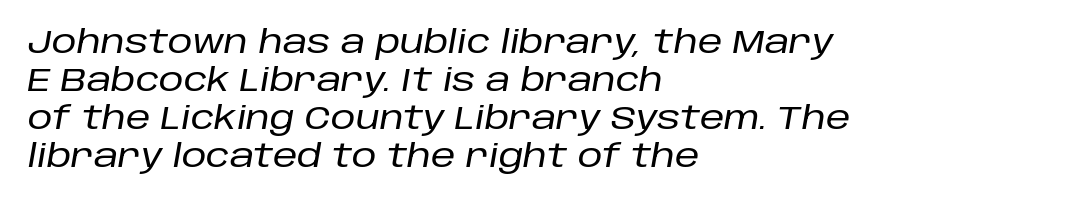
Q: Is the text italic (slanted)? A: Yes, it leans right by about 10 degrees.
Q: Is the text underlined? A: No.
Q: How is the paragraph aligned? A: Left-aligned.
Q: Is the spacing between letters normal or unusually wide? A: Normal.
Q: Width (condensed, normal, or wide)? A: Normal.
Q: Stroke contrast? A: Low.
Q: x-height? A: Large.
Q: Monospaced? A: No.
